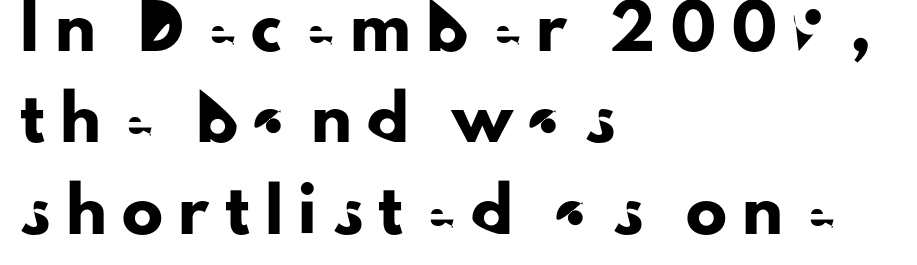
Students, note that the glyphs here are deliberately spaced far apart. You could not count columns in this text — the font is proportionally spaced. Do the letters lean? They stand straight. Reading down the block, your eye returns to a fixed left position each line. Notice the wide empty band between every row — that's loose leading. The typeface chosen for these lines omits serifs.
